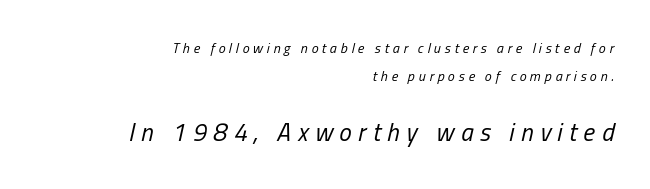
{"italic": "yes", "lean": "right", "slant_degrees": 13, "bold": "no", "underline": "no", "align": "right", "line_spacing": "loose", "line_spacing_ratio": 1.97, "letter_spacing": "wide", "letter_spacing_em": 0.26, "larger_block": "second", "size_ratio": 1.79, "glyph_px": 25}
